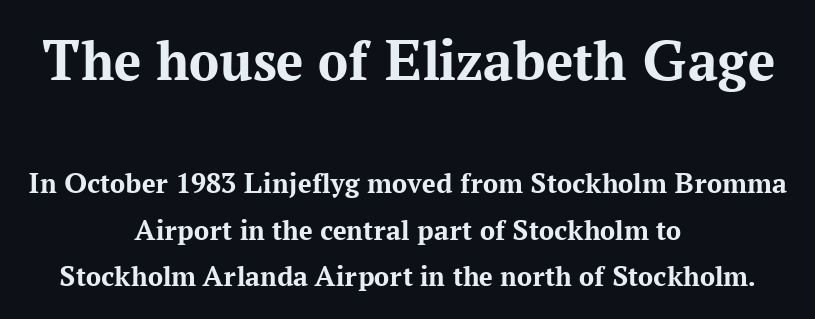
Every row of glyphs is offset so its center matches the block's center. Size contrast runs from large at the top to small at the bottom. This is serif lettering, the kind often seen in printed books. Whoever set this chose a conventional vertical rhythm. Summary of weight: heavy, a full bold. Letters rest on an invisible, unmarked baseline.
